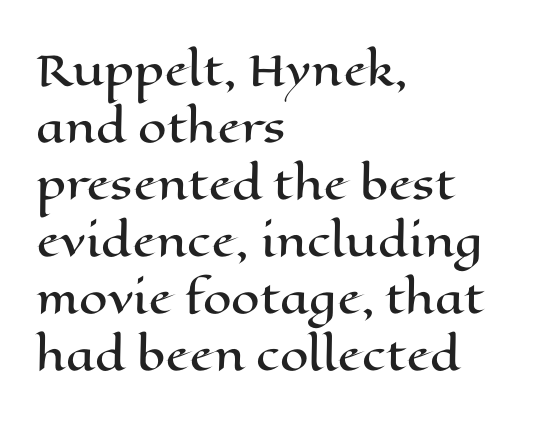
Q: Is the text italic (slanted)? A: No, it is upright.
Q: Is the text underlined? A: No.
Q: How is the paragraph aligned? A: Left-aligned.
Q: Is the spacing between letters normal or unusually wide? A: Normal.
Q: Is the spacing between lines tight, normal or loose? A: Normal.
Q: Width (condensed, normal, or wide)? A: Wide.
Q: Stroke contrast? A: High.
Q: x-height? A: Medium.
Q: Monospaced? A: No.
